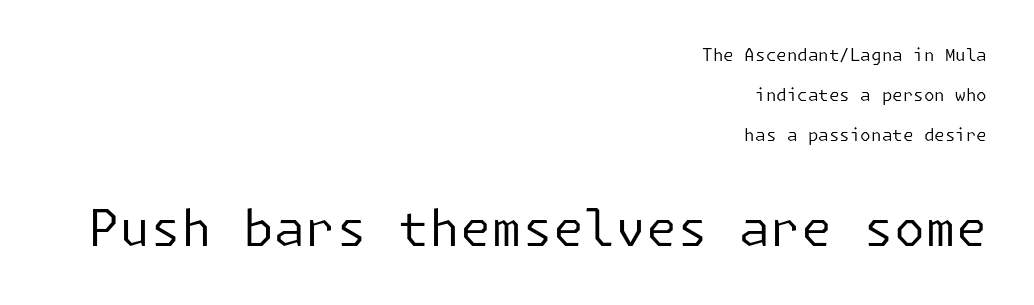
Q: Is the text bold? A: No.
Q: Is the text italic (slanted)? A: No, it is upright.
Q: Is the typeface a serif or a sans-serif typeface? A: Sans-serif.
Q: Is the text underlined? A: No.
Q: How is the paragraph aligned? A: Right-aligned.
Q: Is the spacing between letters normal or unusually wide? A: Normal.
Q: Is the spacing between lines tight, normal or loose? A: Loose.
Q: Which block of text is set in a larger size, the first (top) or the second (bottom)? A: The second (bottom) one.
Q: Width (condensed, normal, or wide)? A: Normal.
Q: Stroke contrast? A: Low.
Q: x-height? A: Medium.
